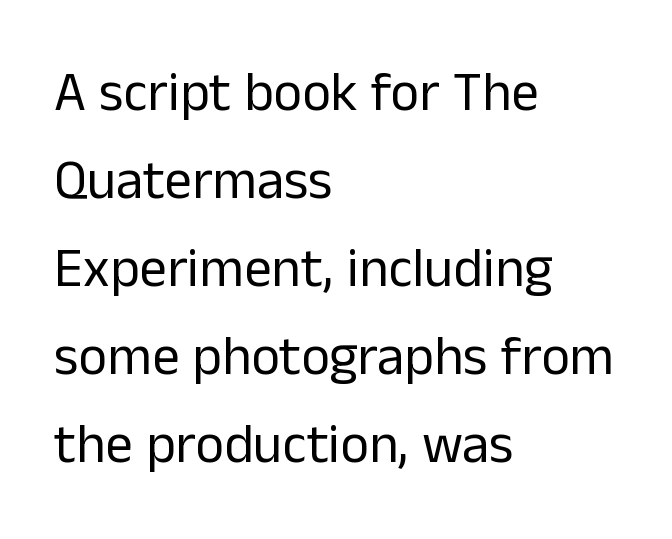
Q: Is the text bold? A: No.
Q: Is the text italic (slanted)? A: No, it is upright.
Q: Is the typeface a serif or a sans-serif typeface? A: Sans-serif.
Q: Is the text underlined? A: No.
Q: How is the paragraph aligned? A: Left-aligned.
Q: Is the spacing between letters normal or unusually wide? A: Normal.
Q: Is the spacing between lines tight, normal or loose? A: Normal.
Q: Width (condensed, normal, or wide)? A: Normal.
Q: Stroke contrast? A: Low.
Q: x-height? A: Medium.
Q: Monospaced? A: No.
